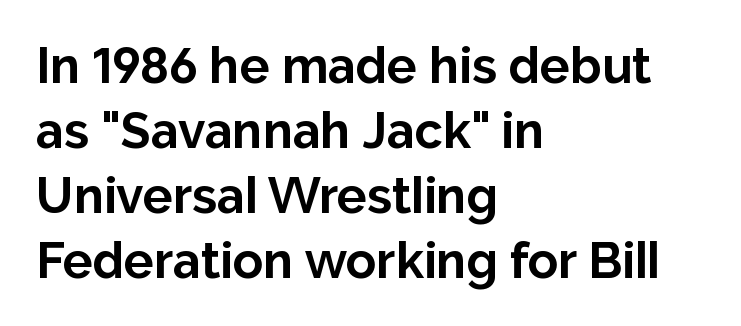
The image shows 50 px bold sans-serif type, upright; set left-aligned, normal line spacing (1.3x), normal letter spacing, not underlined; low stroke contrast and a medium x-height.
